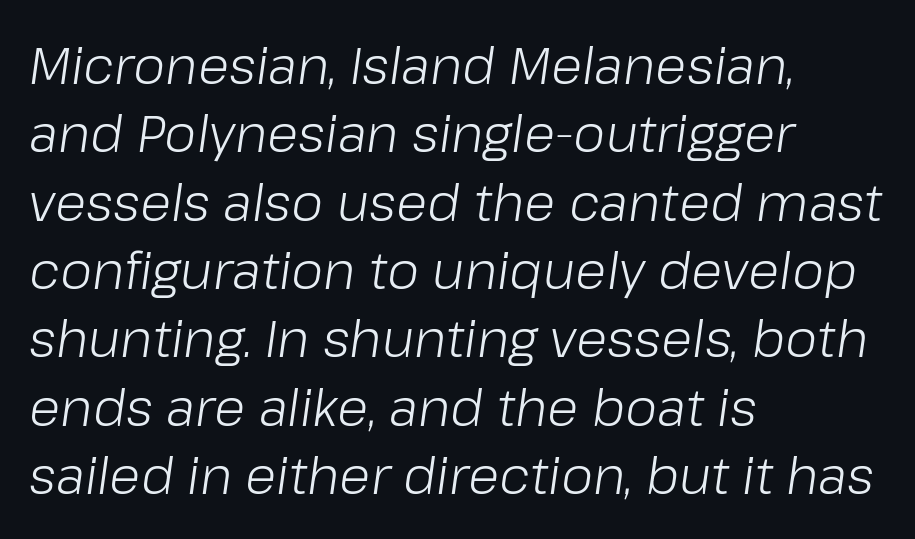
The image shows 51 px light type, italic (leaning right); set left-aligned, normal line spacing (1.34x), normal letter spacing, not underlined; low stroke contrast and a medium x-height.
